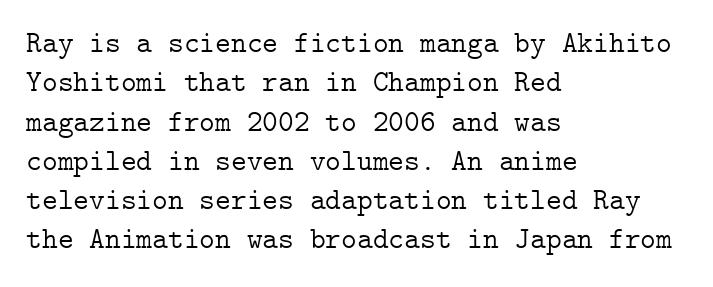
Q: Is the text bold? A: No.
Q: Is the text italic (slanted)? A: No, it is upright.
Q: Is the typeface a serif or a sans-serif typeface? A: Serif.
Q: Is the text underlined? A: No.
Q: How is the paragraph aligned? A: Left-aligned.
Q: Is the spacing between letters normal or unusually wide? A: Normal.
Q: Is the spacing between lines tight, normal or loose? A: Normal.
Q: Width (condensed, normal, or wide)? A: Normal.
Q: Stroke contrast? A: Low.
Q: x-height? A: Medium.
